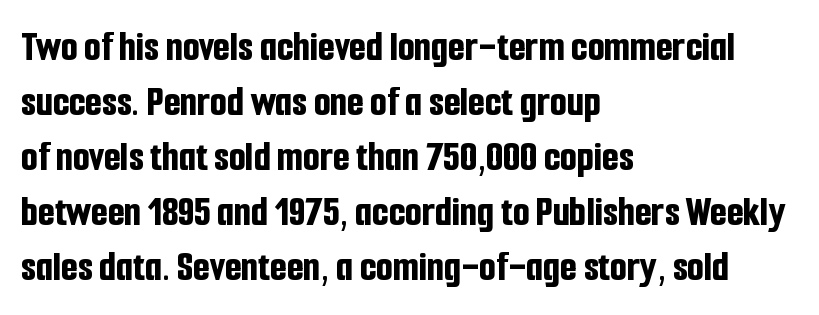
{"serif": "no", "italic": "no", "bold": "yes", "weight": "bold", "width": "condensed", "stroke_contrast": "low", "x_height": "medium", "monospaced": "no", "underline": "no", "align": "left", "line_spacing": "normal", "line_spacing_ratio": 1.28, "letter_spacing": "normal", "letter_spacing_em": 0.0, "glyph_px": 43}
